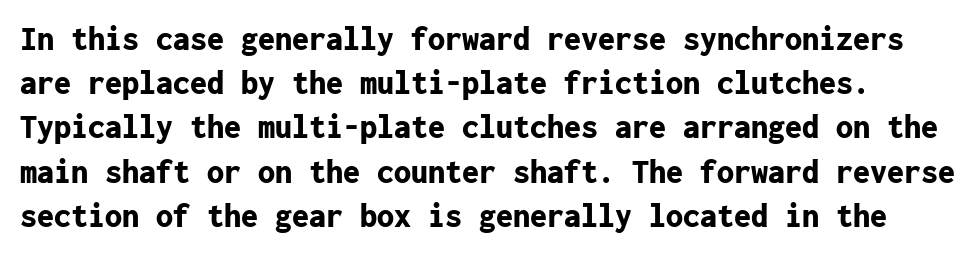
The image shows 34 px bold sans-serif type, upright, monospaced; set normal line spacing (1.3x), normal letter spacing, not underlined; low stroke contrast and a medium x-height.
